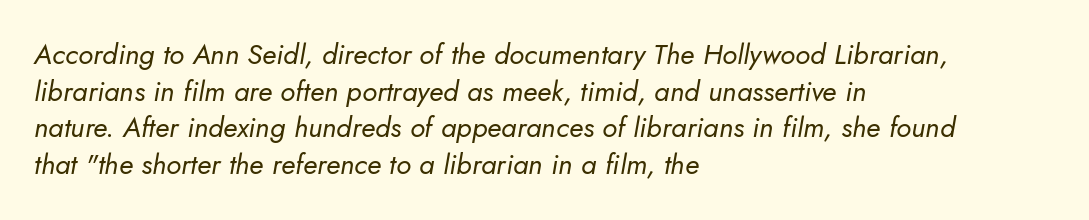
Posture: slanted. The foot of each line stays bare and open. Each stroke keeps to a modest, everyday thickness or less. Here the designer chose a conventional face with non-uniform glyph widths. Students, observe: this is what conventionally led text looks like. Typeset ragged right — the left edge is the straight one.
